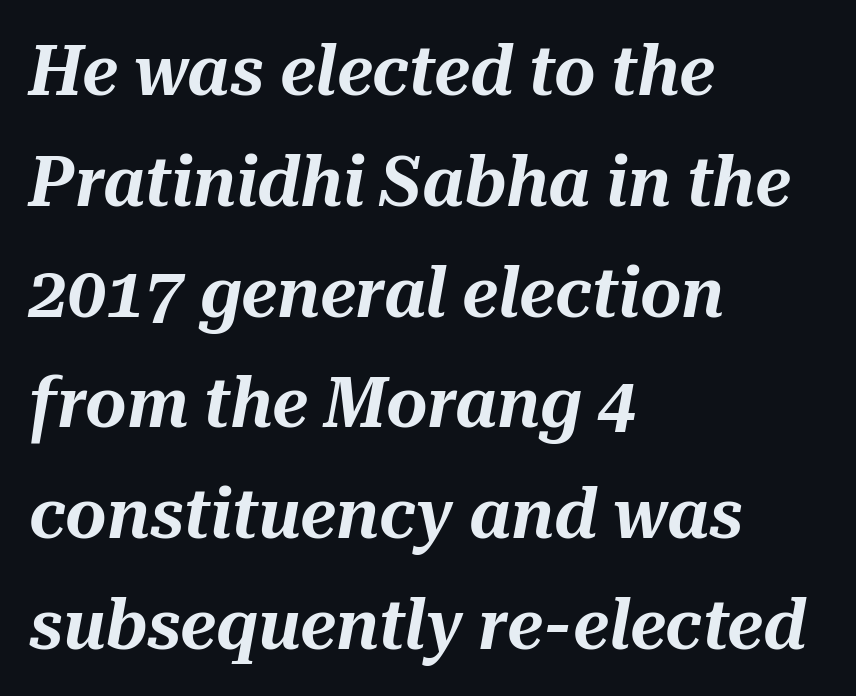
{"italic": "yes", "lean": "right", "slant_degrees": 10, "width": "normal", "stroke_contrast": "medium", "x_height": "medium", "monospaced": "no", "underline": "no", "align": "left", "line_spacing": "normal", "line_spacing_ratio": 1.56, "letter_spacing": "normal", "letter_spacing_em": 0.0, "glyph_px": 71}
